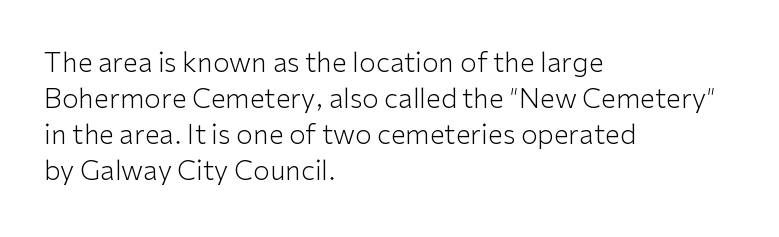
The image shows 27 px text type, upright; set left-aligned, normal line spacing (1.33x), normal letter spacing, not underlined.
